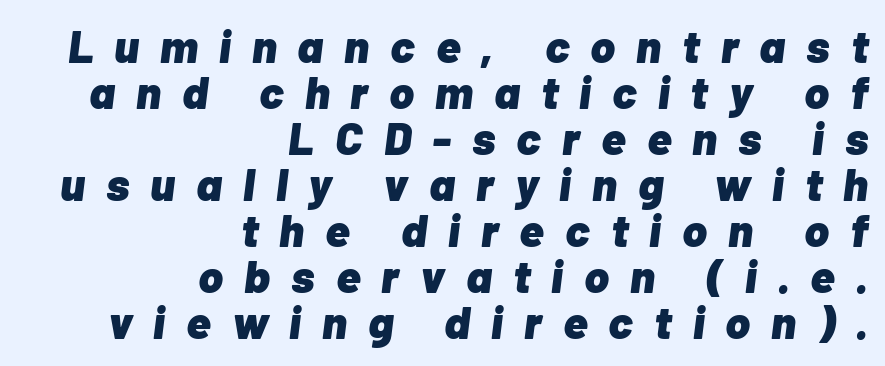
{"italic": "yes", "lean": "right", "slant_degrees": 7, "bold": "yes", "weight": "heavy", "width": "normal", "stroke_contrast": "low", "x_height": "medium", "monospaced": "no", "underline": "no", "align": "right", "line_spacing": "tight", "line_spacing_ratio": 1.0, "letter_spacing": "wide", "letter_spacing_em": 0.46, "glyph_px": 46}
